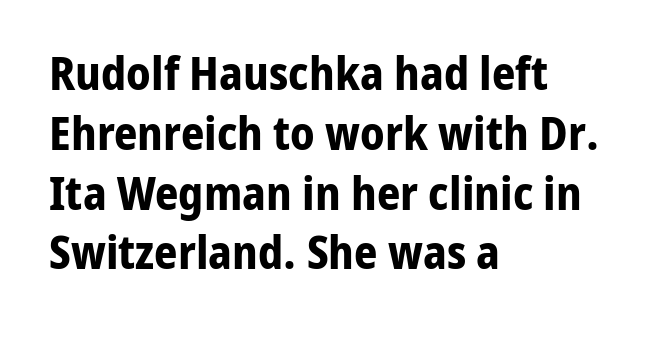
Q: Is the text bold? A: Yes.
Q: Is the text italic (slanted)? A: No, it is upright.
Q: Is the typeface a serif or a sans-serif typeface? A: Sans-serif.
Q: Is the text underlined? A: No.
Q: How is the paragraph aligned? A: Left-aligned.
Q: Is the spacing between letters normal or unusually wide? A: Normal.
Q: Is the spacing between lines tight, normal or loose? A: Normal.
Q: Width (condensed, normal, or wide)? A: Normal.
Q: Stroke contrast? A: Low.
Q: x-height? A: Medium.
Q: Monospaced? A: No.
